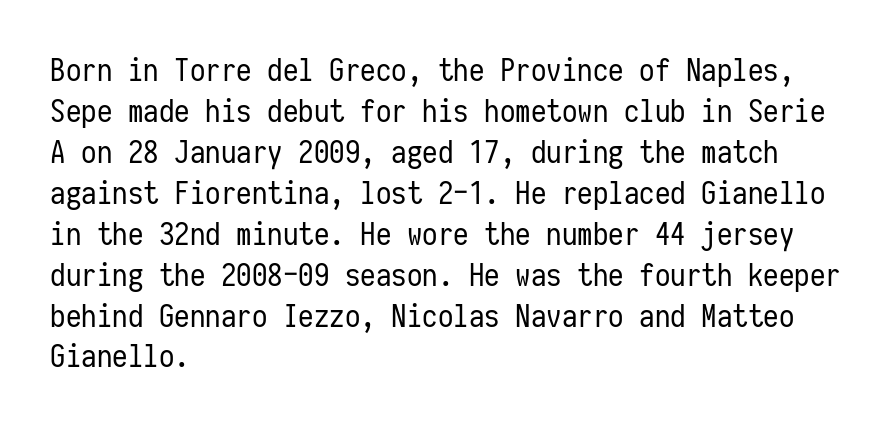
Upright lettering throughout. A typesetter would call this leading conventional body-copy spacing. Heft: none added — not bold. Anything drawn beneath the words? Only blank space. Looks like terminal output: every glyph gets an equal slot.
